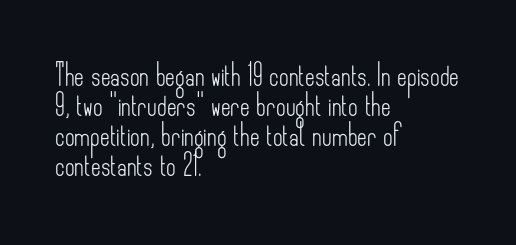
Q: Is the text bold? A: No.
Q: Is the text italic (slanted)? A: No, it is upright.
Q: Is the text underlined? A: No.
Q: How is the paragraph aligned? A: Left-aligned.
Q: Is the spacing between letters normal or unusually wide? A: Normal.
Q: Is the spacing between lines tight, normal or loose? A: Normal.
